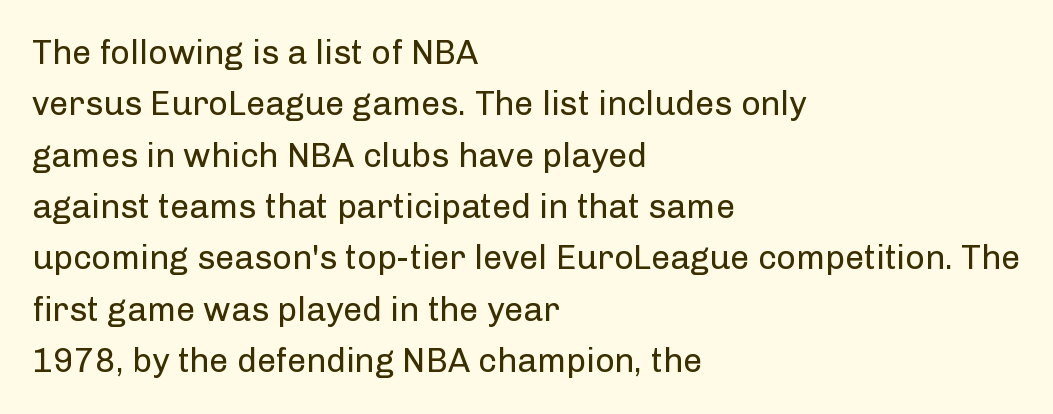
Q: Is the text bold? A: No.
Q: Is the text italic (slanted)? A: No, it is upright.
Q: Is the typeface a serif or a sans-serif typeface? A: Sans-serif.
Q: Is the text underlined? A: No.
Q: How is the paragraph aligned? A: Left-aligned.
Q: Is the spacing between letters normal or unusually wide? A: Normal.
Q: Is the spacing between lines tight, normal or loose? A: Normal.
Q: Width (condensed, normal, or wide)? A: Normal.
Q: Stroke contrast? A: Low.
Q: x-height? A: Medium.
Q: Monospaced? A: No.
